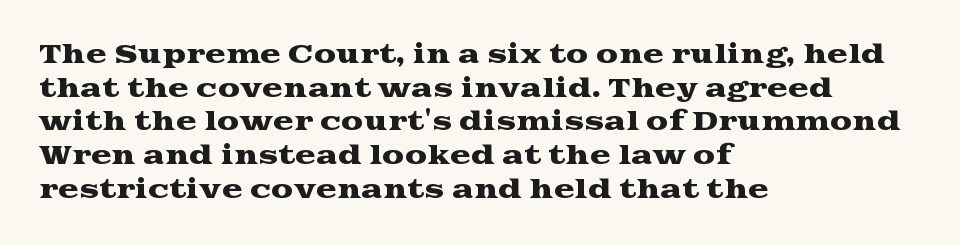
{"italic": "no", "underline": "no", "align": "left", "line_spacing": "normal", "line_spacing_ratio": 1.35, "letter_spacing": "normal", "letter_spacing_em": 0.0, "glyph_px": 25}
